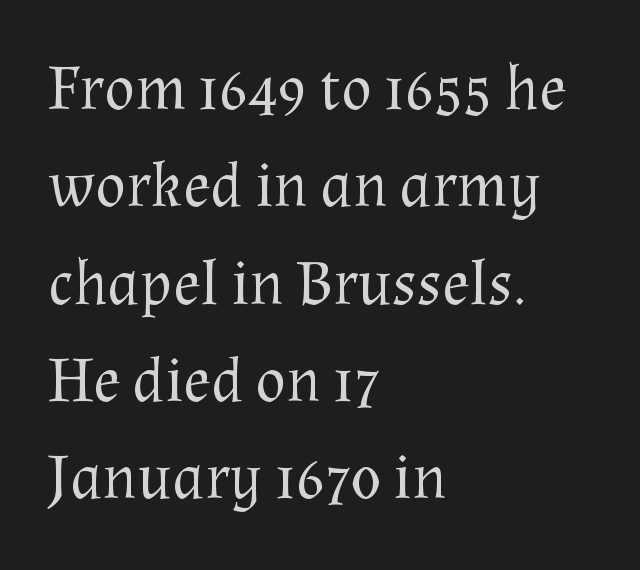
Characters follow at the spacing the type designer built in. The face looks like a standard text weight, possibly lighter. The setting favours the left margin, as ordinary paragraphs usually do. Every character sits straight up, as roman type does.
